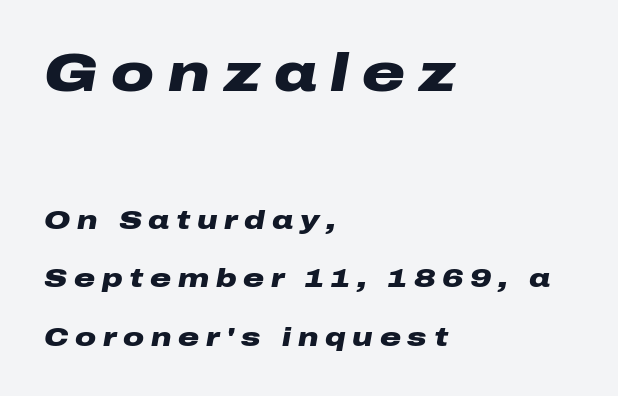
{"italic": "yes", "lean": "right", "slant_degrees": 10, "bold": "yes", "weight": "heavy", "width": "wide", "stroke_contrast": "low", "x_height": "medium", "monospaced": "no", "underline": "no", "align": "left", "line_spacing": "loose", "line_spacing_ratio": 2.25, "letter_spacing": "wide", "letter_spacing_em": 0.26, "larger_block": "first", "size_ratio": 2.04, "glyph_px": 53}
